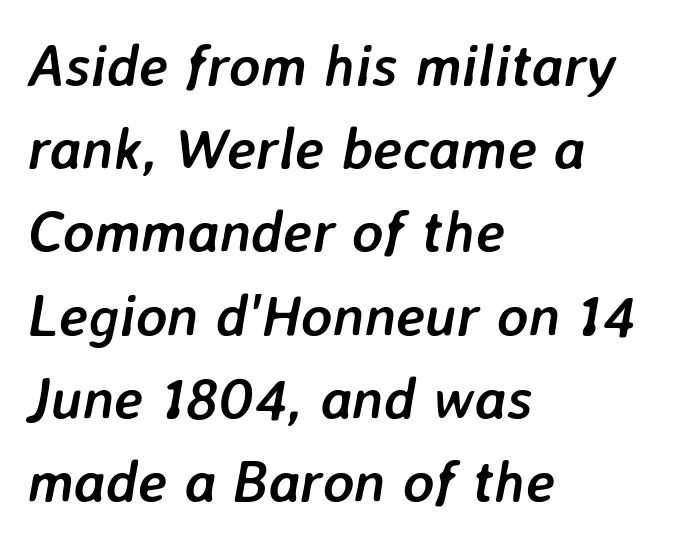
{"italic": "yes", "lean": "right", "slant_degrees": 7, "bold": "yes", "weight": "semibold", "width": "normal", "stroke_contrast": "low", "x_height": "medium", "monospaced": "no", "underline": "no", "align": "left", "line_spacing": "normal", "line_spacing_ratio": 1.41, "letter_spacing": "normal", "letter_spacing_em": 0.0, "glyph_px": 59}
